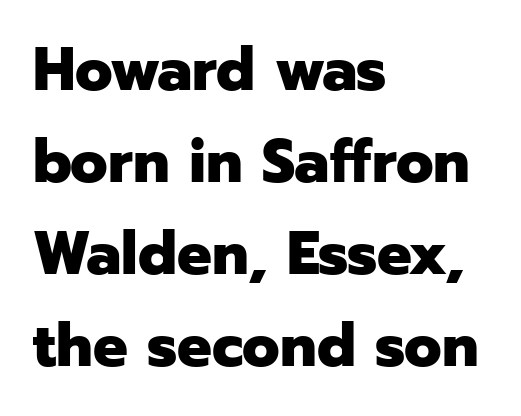
Q: Is the text bold? A: Yes.
Q: Is the text italic (slanted)? A: No, it is upright.
Q: Is the typeface a serif or a sans-serif typeface? A: Sans-serif.
Q: Is the text underlined? A: No.
Q: How is the paragraph aligned? A: Left-aligned.
Q: Is the spacing between letters normal or unusually wide? A: Normal.
Q: Is the spacing between lines tight, normal or loose? A: Normal.
Q: Width (condensed, normal, or wide)? A: Normal.
Q: Stroke contrast? A: Low.
Q: x-height? A: Medium.
Q: Monospaced? A: No.
